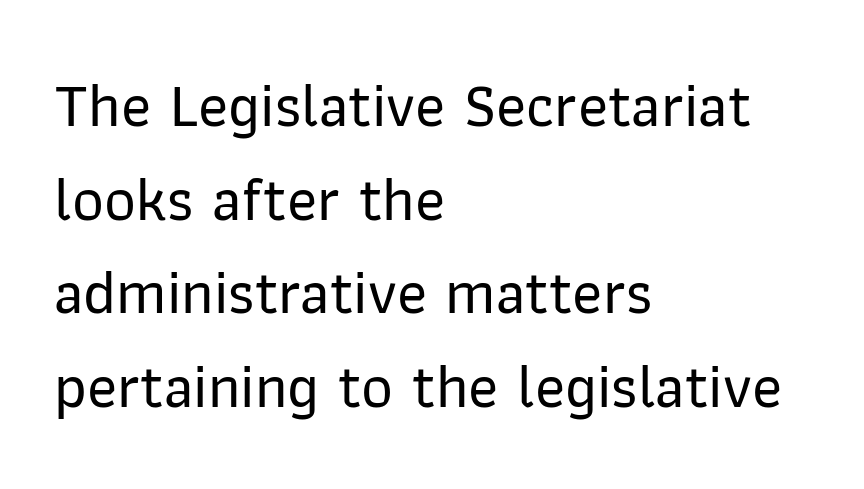
{"serif": "no", "italic": "no", "width": "normal", "stroke_contrast": "low", "x_height": "medium", "monospaced": "no", "underline": "no", "align": "left", "line_spacing": "normal", "line_spacing_ratio": 1.51, "letter_spacing": "normal", "letter_spacing_em": 0.0, "glyph_px": 62}
